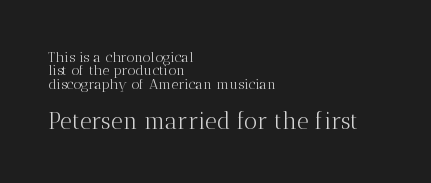
The line texture is even and compact thanks to regular tracking. Students, observe: this is what under-led, compact text looks like. Two sizes are in play, and the larger belongs to the second block. The type sits square on the baseline with zero lean.
